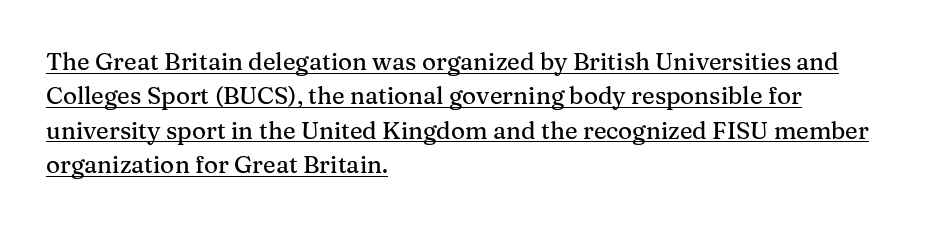
The image shows 24 px text type, upright; set left-aligned, normal line spacing (1.43x), normal letter spacing, underlined.
